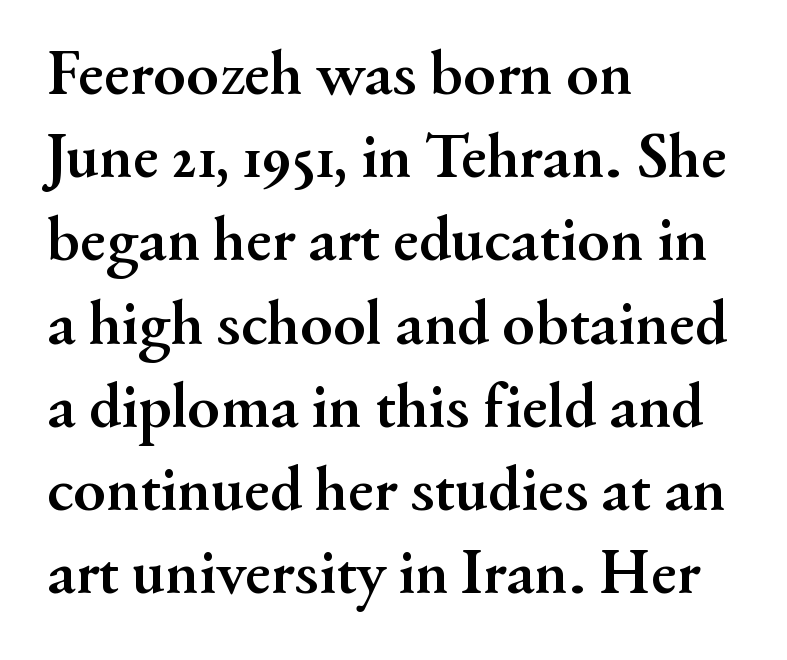
Horizontally, the lines are justified to the leading edge only. Observe the ordinary spacing: letters are neighbours, not strangers. No italicization has been applied; the sample stays upright. Is this a fixed-width face? No — the glyphs have proportional, varying widths.
